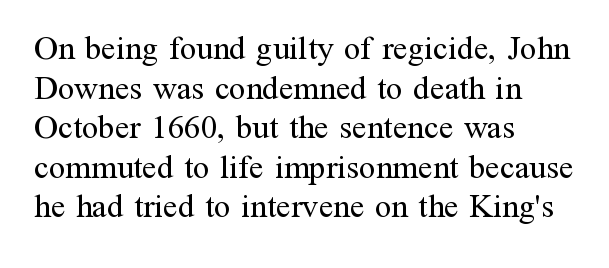
Q: Is the text bold? A: No.
Q: Is the text italic (slanted)? A: No, it is upright.
Q: Is the typeface a serif or a sans-serif typeface? A: Serif.
Q: Is the text underlined? A: No.
Q: How is the paragraph aligned? A: Left-aligned.
Q: Is the spacing between letters normal or unusually wide? A: Normal.
Q: Width (condensed, normal, or wide)? A: Normal.
Q: Stroke contrast? A: Medium.
Q: x-height? A: Medium.
Q: Monospaced? A: No.
